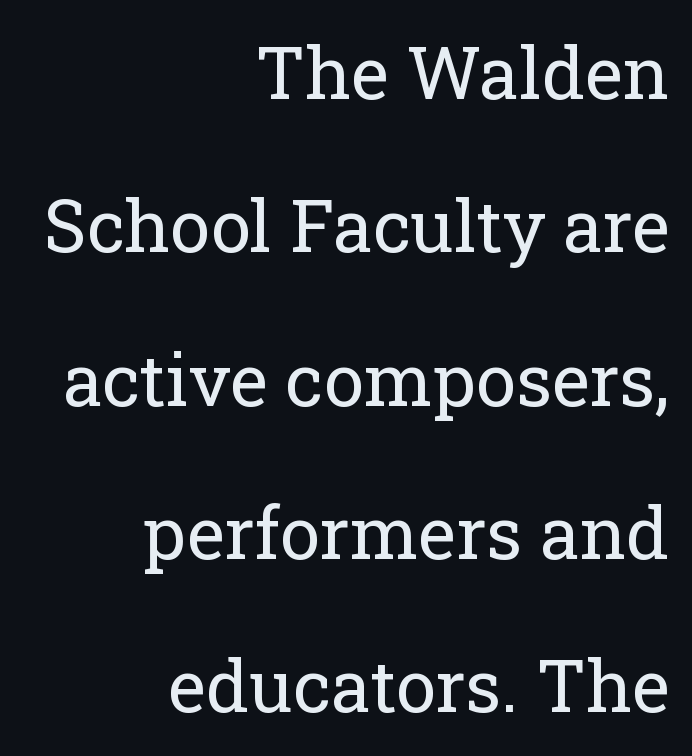
Visually the block forms a straight wall on the right and a jagged coastline on the left. What stands out about the letter spacing? Nothing — it is the standard amount. This sample has the flowing, uneven cadence of proportional lettering. If you drew a line through each stem, it would be perfectly vertical. Nothing heavy about these letters — not bold at all. The area under the type is left untouched.
